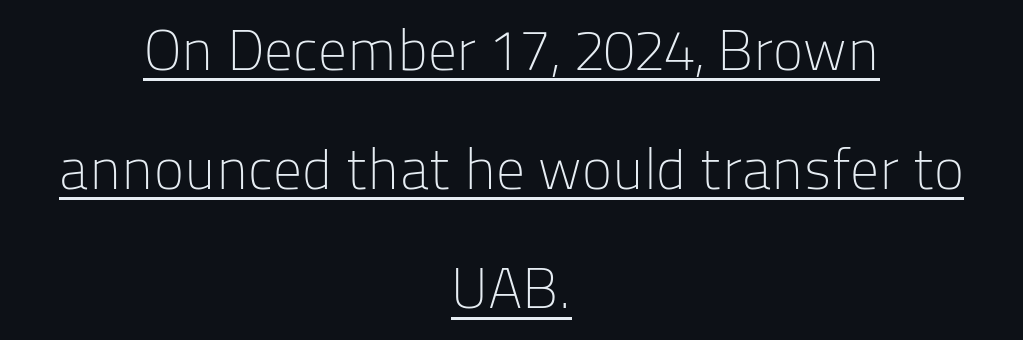
{"serif": "no", "italic": "no", "bold": "no", "weight": "light", "width": "normal", "stroke_contrast": "low", "x_height": "medium", "monospaced": "no", "underline": "yes", "align": "center", "line_spacing": "loose", "line_spacing_ratio": 2.09, "letter_spacing": "normal", "letter_spacing_em": 0.0, "glyph_px": 57}
